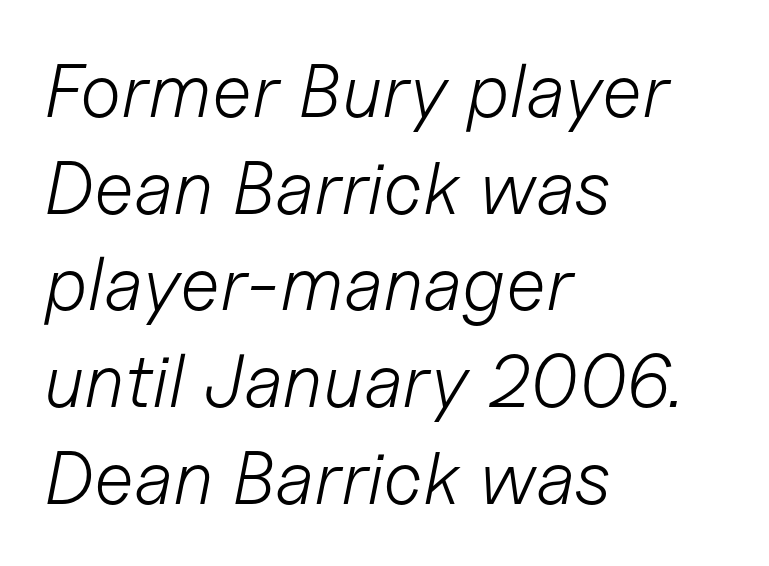
What's the leading like? Ordinary, nothing unusual. The strip under each line holds only bare page. Stroke thickness stays within the range of a standard reading face or lighter. Quick note: italic.
